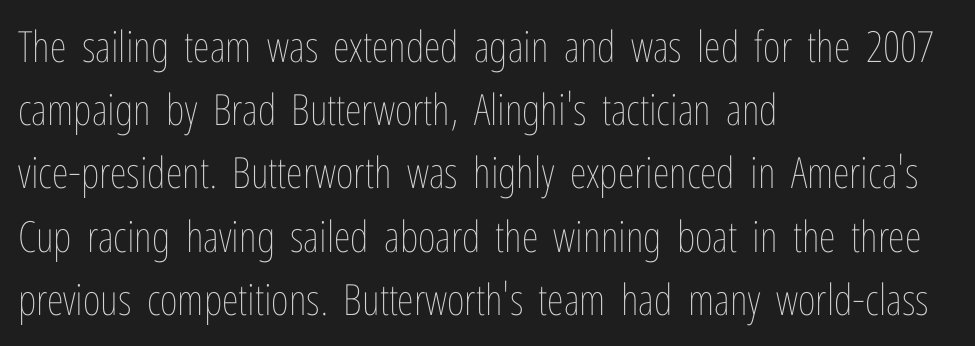
The image shows 43 px thin, condensed type, upright; set left-aligned, normal line spacing (1.47x), normal letter spacing, not underlined; low stroke contrast and a medium x-height.
